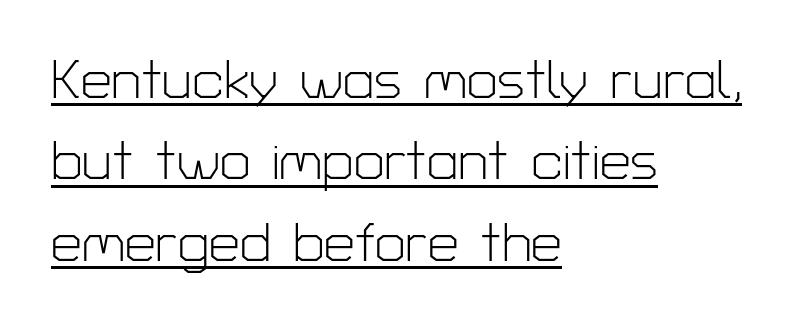
Proportional: the letters do not fall into vertical columns. The characters are drawn with everyday or finer stroke widths. The lines sit at an ordinary, default distance from one another. Italic: no, the glyphs are upright roman. Leftover space on each line is placed entirely after the last word.
